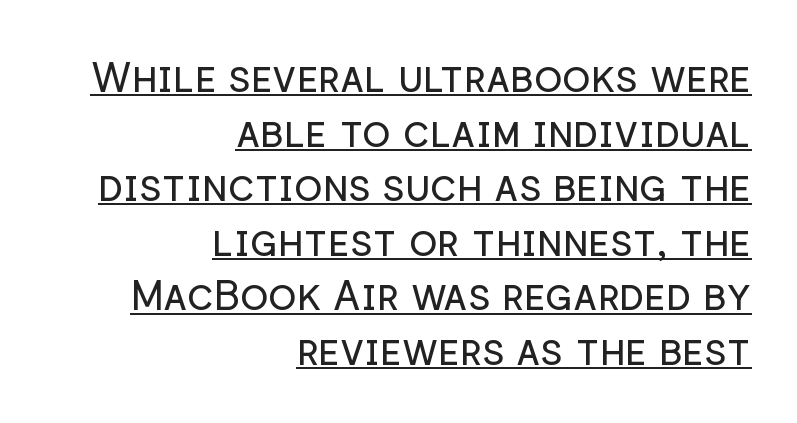
{"serif": "no", "italic": "no", "bold": "no", "weight": "regular", "width": "normal", "stroke_contrast": "low", "x_height": "medium", "monospaced": "no", "underline": "yes", "align": "right", "line_spacing": "normal", "line_spacing_ratio": 1.3, "letter_spacing": "normal", "letter_spacing_em": 0.0, "glyph_px": 42}
